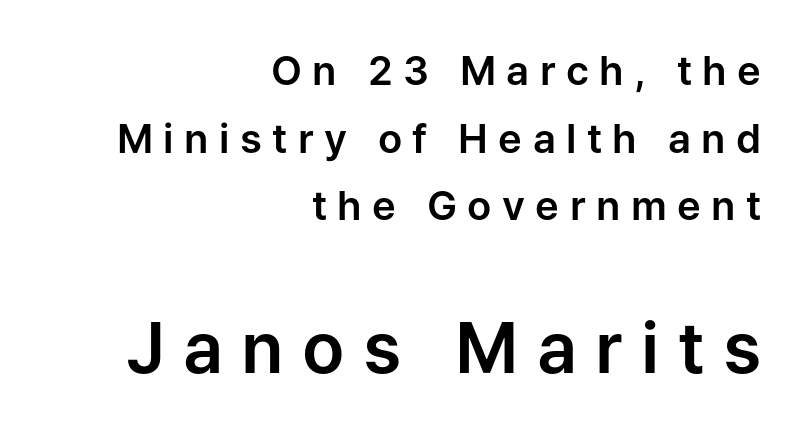
The image shows 70 px sans-serif type, upright; set right-aligned, normal line spacing (1.69x), unusually wide letter spacing (+0.26 em), not underlined; the second (bottom) block is 1.75x larger; low stroke contrast and a medium x-height.
